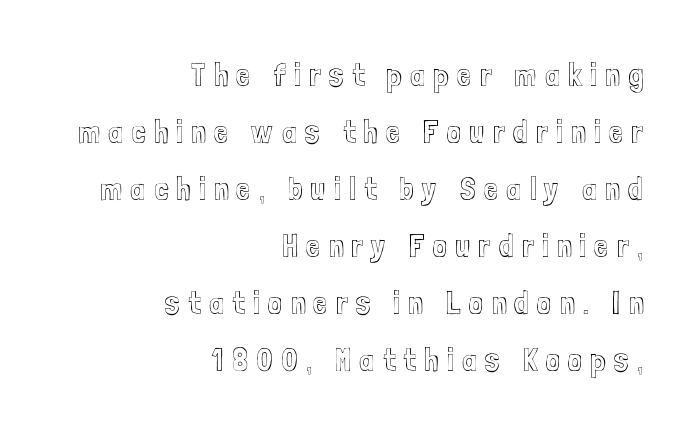
Here the designer chose a conventional face with non-uniform glyph widths. Substantial extra tracking has been applied to these lines. Unlike italic type, these characters show no tilt at all. No word sits above an underline. The passage is arranged like a letterhead date or caption credit — flush right.
